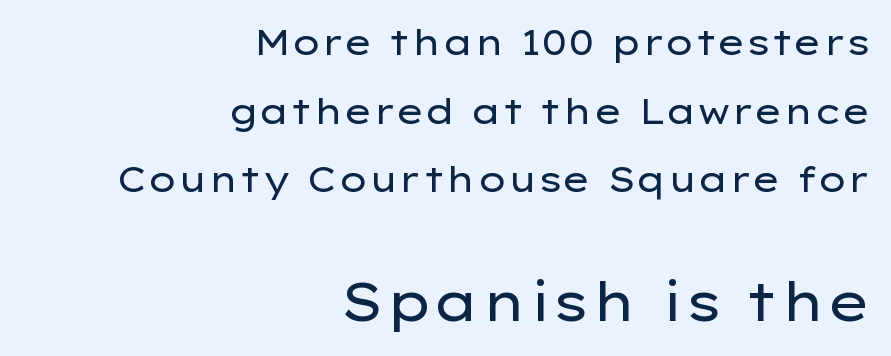
What stands out about the letter spacing? Nothing — it is the standard amount. Each letter keeps its own natural width here, so spacing adapts to shape. You can tell from the bare stems that sans-serif type was used. The compositor pushed each line to the right boundary. The composition opens small and finishes big.
